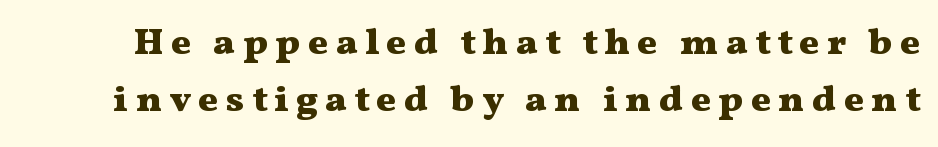
Q: Is the text bold? A: Yes.
Q: Is the text italic (slanted)? A: No, it is upright.
Q: Is the typeface a serif or a sans-serif typeface? A: Serif.
Q: Is the text underlined? A: No.
Q: Is the spacing between letters normal or unusually wide? A: Unusually wide.
Q: Is the spacing between lines tight, normal or loose? A: Normal.
Q: Width (condensed, normal, or wide)? A: Wide.
Q: Stroke contrast? A: Medium.
Q: x-height? A: Medium.
Q: Monospaced? A: No.
